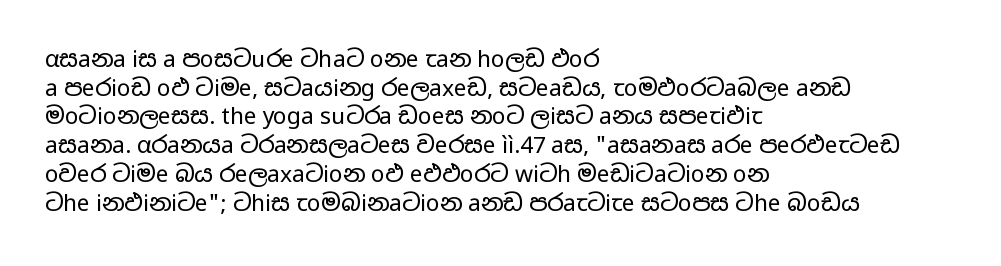
{"italic": "no", "bold": "no", "underline": "no", "align": "left", "line_spacing": "normal", "line_spacing_ratio": 1.25, "letter_spacing": "normal", "letter_spacing_em": 0.0, "glyph_px": 23}
